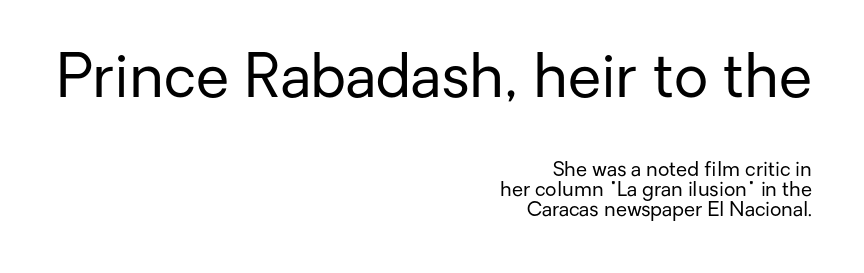
{"serif": "no", "italic": "no", "bold": "no", "weight": "regular", "width": "normal", "stroke_contrast": "low", "x_height": "medium", "monospaced": "no", "underline": "no", "align": "right", "line_spacing": "tight", "line_spacing_ratio": 1.01, "letter_spacing": "normal", "letter_spacing_em": 0.0, "larger_block": "first", "size_ratio": 3.0, "glyph_px": 60}
